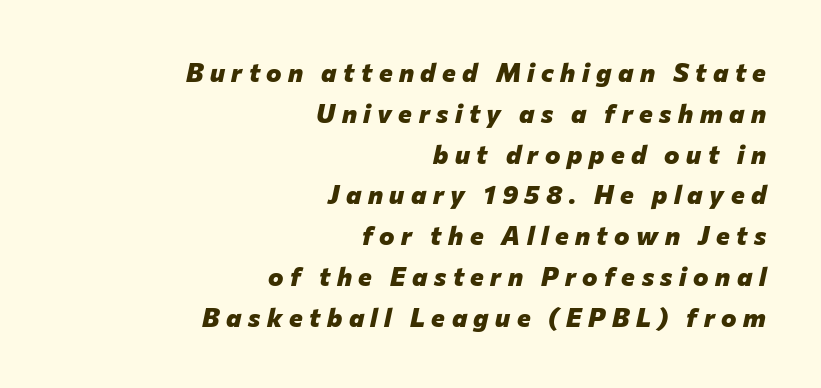
{"italic": "yes", "lean": "right", "slant_degrees": 12, "bold": "yes", "underline": "no", "align": "right", "line_spacing": "normal", "line_spacing_ratio": 1.57, "letter_spacing": "wide", "letter_spacing_em": 0.25, "glyph_px": 26}
